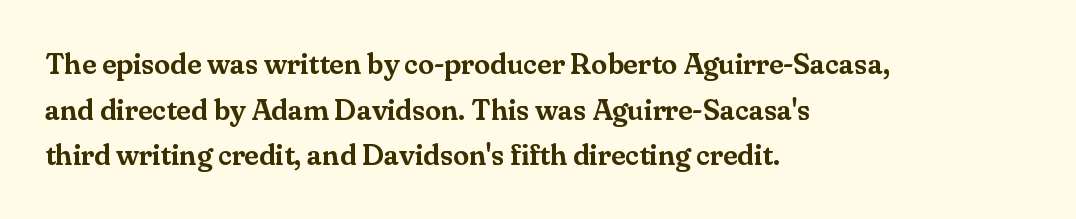
{"serif": "yes", "italic": "no", "width": "normal", "stroke_contrast": "medium", "x_height": "small", "monospaced": "no", "underline": "no", "align": "left", "line_spacing": "normal", "line_spacing_ratio": 1.57, "letter_spacing": "normal", "letter_spacing_em": 0.0, "glyph_px": 29}
